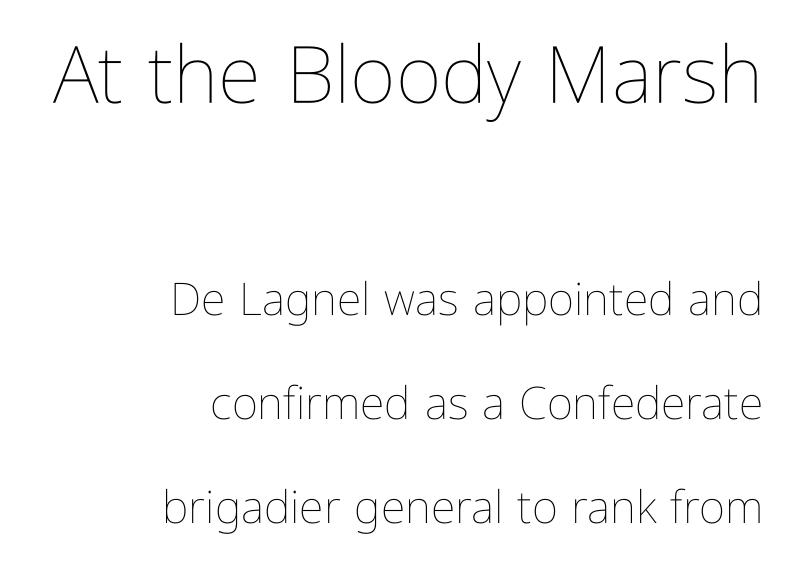
Q: Is the text bold? A: No.
Q: Is the text italic (slanted)? A: No, it is upright.
Q: Is the text underlined? A: No.
Q: How is the paragraph aligned? A: Right-aligned.
Q: Is the spacing between letters normal or unusually wide? A: Normal.
Q: Is the spacing between lines tight, normal or loose? A: Loose.
Q: Which block of text is set in a larger size, the first (top) or the second (bottom)? A: The first (top) one.
Q: Width (condensed, normal, or wide)? A: Condensed.
Q: Stroke contrast? A: Low.
Q: x-height? A: Medium.
Q: Monospaced? A: No.
